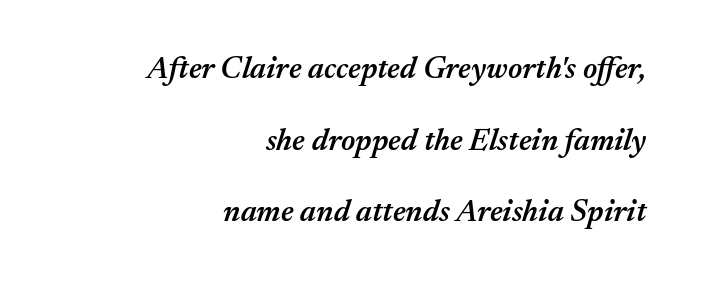
Spacing between characters is what you'd get straight out of the box. Here the designer chose a conventional face with non-uniform glyph widths. In terms of posture, this sample is oblique. Caption: semibold face, moderately heavy strokes. These lines stack with their right ends in a neat column. Is there much room between lines? Yes — plenty of vertical air separates them.
